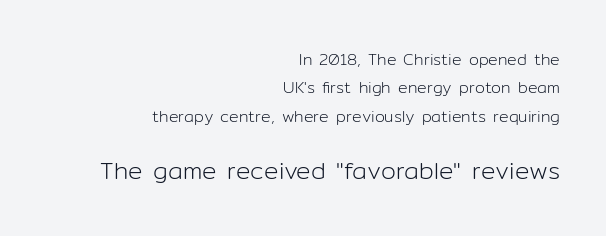
This rendering leaves character spacing at its baseline value. Reading down the block, your eye finds every line finishing at a fixed right position. The lettering holds an erect, upright posture throughout. The glyphs are unaccompanied by any horizontal stroke below them.
